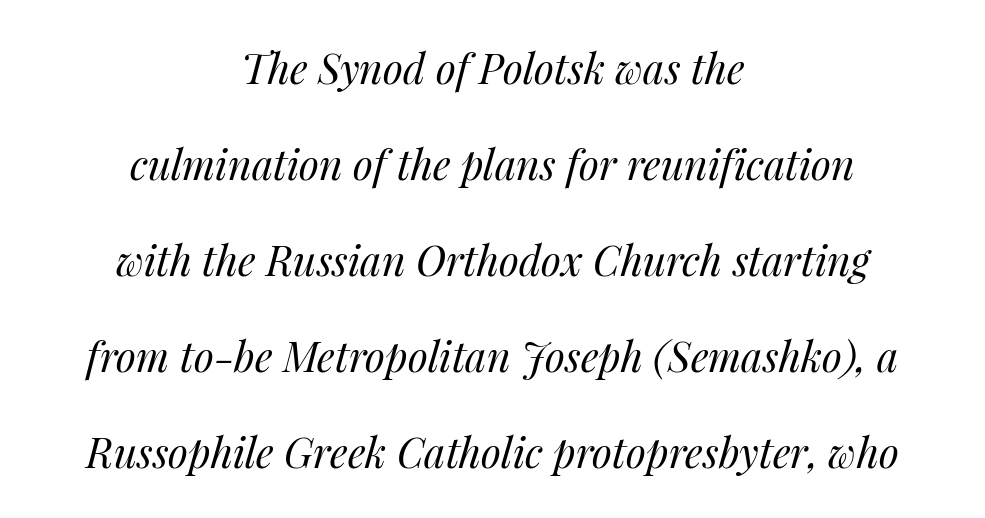
Q: Is the text bold? A: No.
Q: Is the text italic (slanted)? A: Yes, it leans right by about 14 degrees.
Q: Is the text underlined? A: No.
Q: How is the paragraph aligned? A: Centered.
Q: Is the spacing between letters normal or unusually wide? A: Normal.
Q: Is the spacing between lines tight, normal or loose? A: Loose.
Q: Width (condensed, normal, or wide)? A: Normal.
Q: Stroke contrast? A: Medium.
Q: x-height? A: Medium.
Q: Monospaced? A: No.
